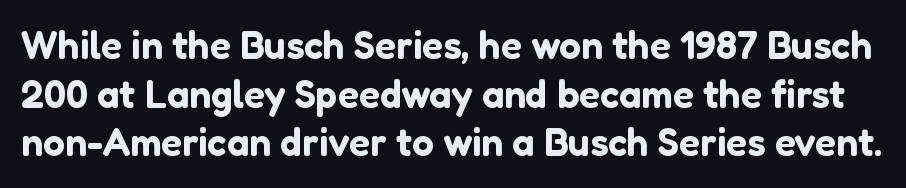
Q: Is the text italic (slanted)? A: No, it is upright.
Q: Is the typeface a serif or a sans-serif typeface? A: Sans-serif.
Q: Is the text underlined? A: No.
Q: Is the spacing between letters normal or unusually wide? A: Normal.
Q: Is the spacing between lines tight, normal or loose? A: Normal.
Q: Width (condensed, normal, or wide)? A: Normal.
Q: Stroke contrast? A: Low.
Q: x-height? A: Medium.
Q: Monospaced? A: No.
